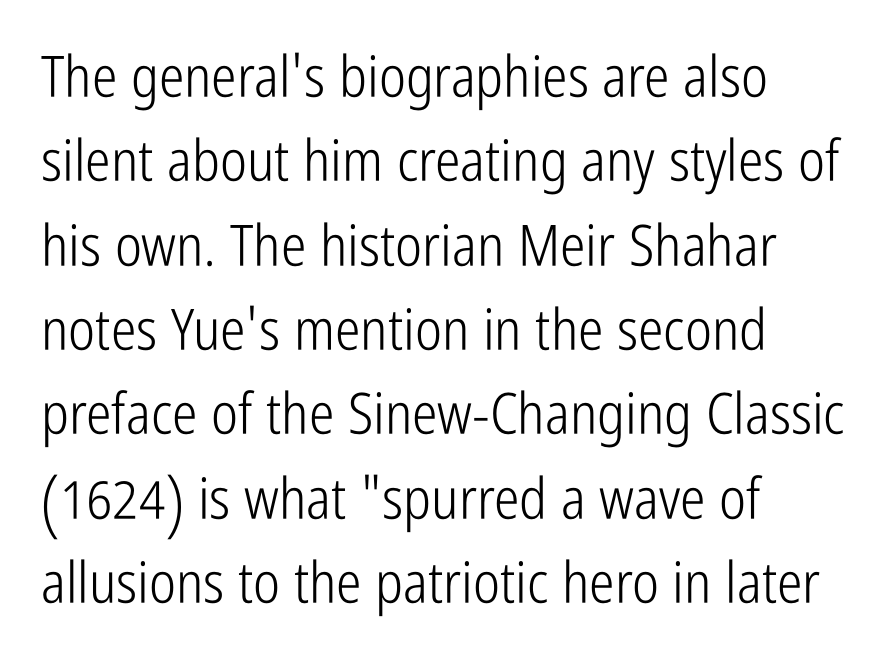
The glyphs in this specimen are sans serif. The designer left line spacing at the default. Does extra space separate the letters? No, they use regular spacing. The strokes carry an ordinary text weight at most.
